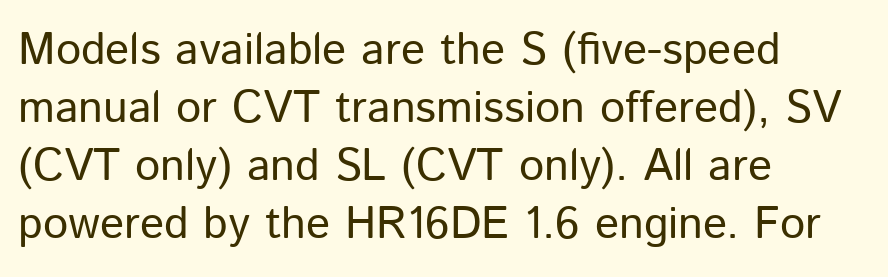
The specimen reads as upright at a glance. Line starts are locked; line ends wander. You could not count columns in this text — the font is proportionally spaced. Glyph-to-glyph distance matches everyday printed text. The font sits on the lighter half of the weight spectrum, regular included. The letters carry no serifs — their stems end cleanly without finishing strokes.
